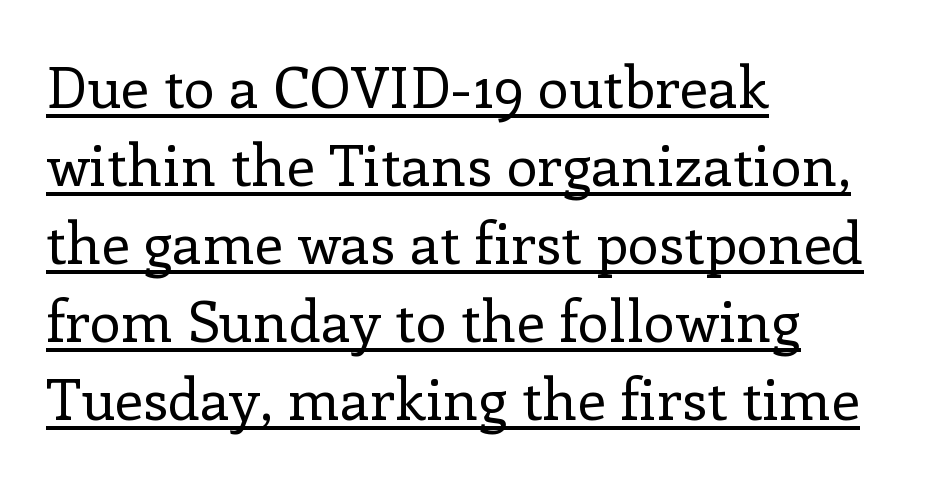
{"serif": "yes", "italic": "no", "bold": "no", "weight": "regular", "width": "normal", "stroke_contrast": "low", "x_height": "medium", "monospaced": "no", "underline": "yes", "align": "left", "line_spacing": "normal", "line_spacing_ratio": 1.37, "letter_spacing": "normal", "letter_spacing_em": 0.0, "glyph_px": 57}
